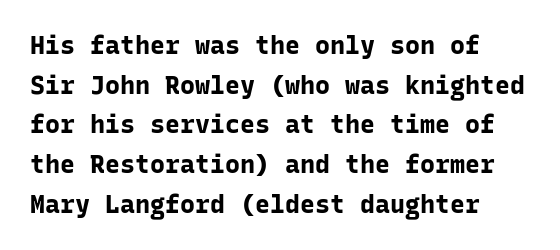
Words float on clear page, feet unadorned. The font is running at its bold setting. A typesetter would call this zero additional tracking. The type sits square on the baseline with zero lean. Rows of type keep a routine distance in the vertical direction.
